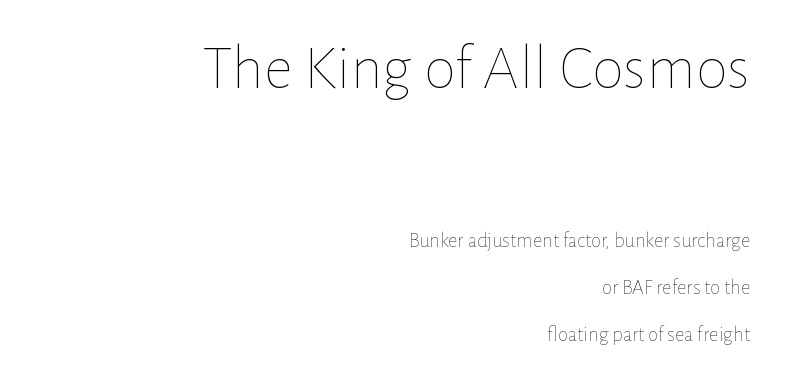
The image shows 64 px thin type, upright; set right-aligned, loose line spacing (2.23x), normal letter spacing, not underlined; the first (top) block is 3.05x larger; low stroke contrast and a medium x-height.
